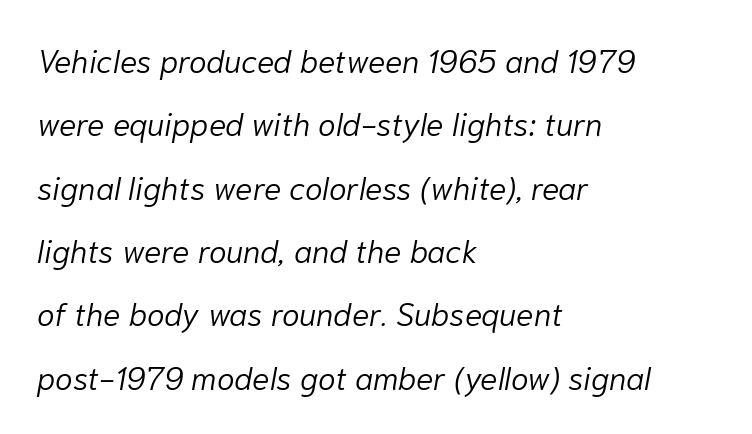
Q: Is the text bold? A: No.
Q: Is the text italic (slanted)? A: Yes, it leans right by about 10 degrees.
Q: Is the text underlined? A: No.
Q: How is the paragraph aligned? A: Left-aligned.
Q: Is the spacing between letters normal or unusually wide? A: Normal.
Q: Is the spacing between lines tight, normal or loose? A: Loose.
Q: Width (condensed, normal, or wide)? A: Normal.
Q: Stroke contrast? A: Low.
Q: x-height? A: Medium.
Q: Monospaced? A: No.
